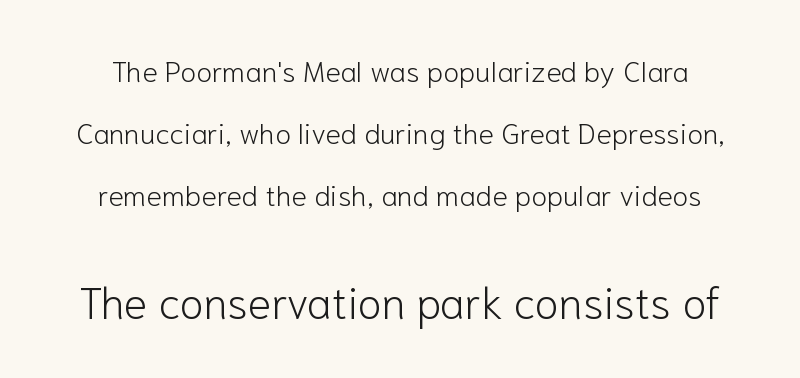
The typesetting does not lean heavy: it is not bold. Summary of vertical rhythm: relaxed, with wide interline spacing. Do the letters lean? They stand straight. A clean baseline with only descenders dipping below it.
